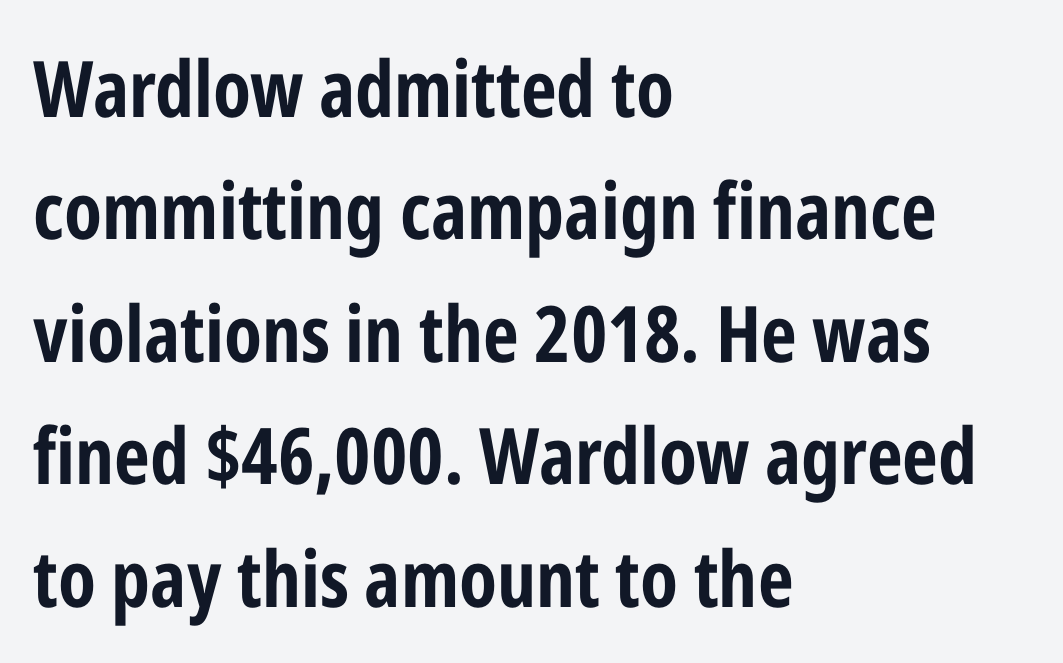
The image shows 78 px bold, condensed sans-serif type, upright; set left-aligned, normal line spacing (1.57x), normal letter spacing, not underlined; low stroke contrast and a medium x-height.
